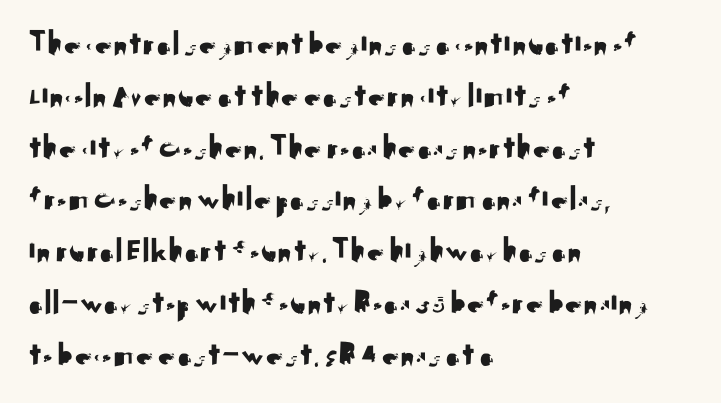
Q: Is the text italic (slanted)? A: No, it is upright.
Q: Is the typeface a serif or a sans-serif typeface? A: Sans-serif.
Q: Is the text underlined? A: No.
Q: How is the paragraph aligned? A: Left-aligned.
Q: Is the spacing between letters normal or unusually wide? A: Normal.
Q: Is the spacing between lines tight, normal or loose? A: Normal.
Q: Width (condensed, normal, or wide)? A: Normal.
Q: Stroke contrast? A: Medium.
Q: x-height? A: Small.
Q: Monospaced? A: No.
